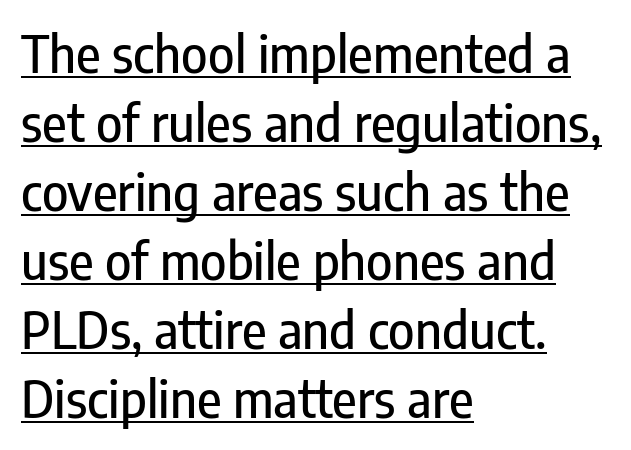
The image shows 50 px condensed sans-serif type, upright; set left-aligned, normal line spacing (1.38x), normal letter spacing, underlined; low stroke contrast and a medium x-height.
